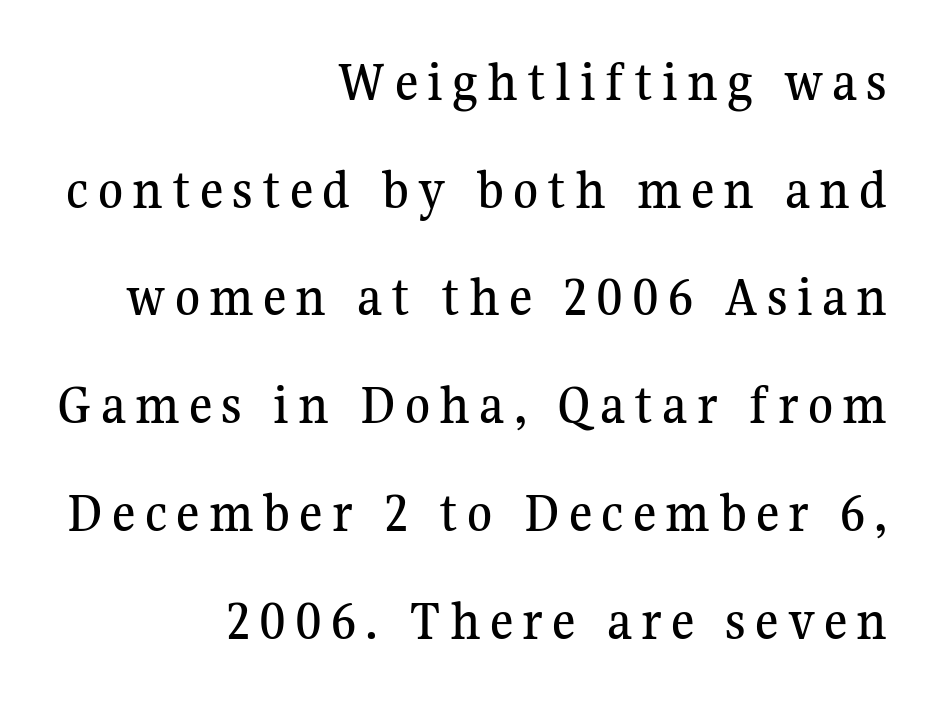
The text block is weighted toward the right margin, trailing off unevenly leftward. The letters carry serifs — small finishing strokes at the ends of their stems. Underline: absent. Looks like regular typesetting: each glyph gets only the width it needs.
